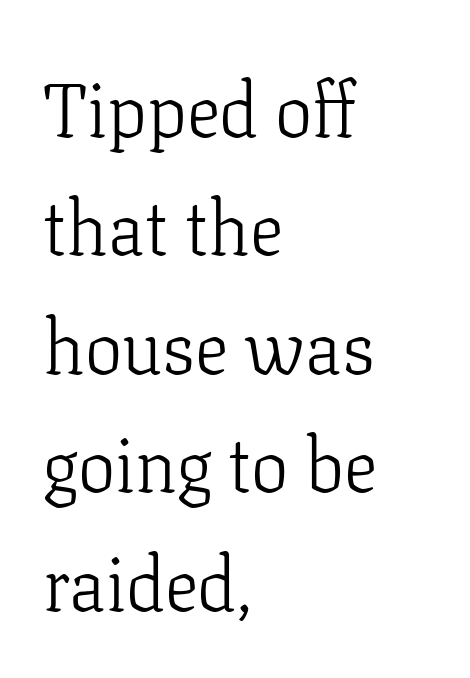
Designer's note — italics off, roman on. The font sits on the lighter half of the weight spectrum, regular included. This sample has the flowing, uneven cadence of proportional lettering. Observe the serifs anchoring each vertical stroke in this sample. Alignment: flush left.
